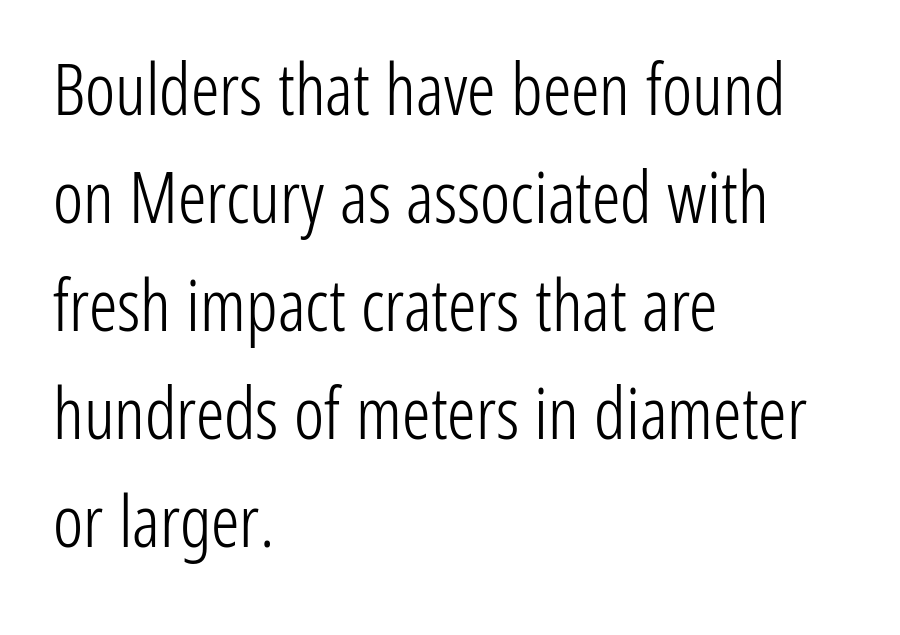
Observe the absence of serifs on each vertical stroke in this sample. These lines are rendered in a variable-pitch font. This rendering leaves character spacing at its baseline value. The letters stand upright; this is a roman face. The block of text has a typical density, with ordinary space between rows.
